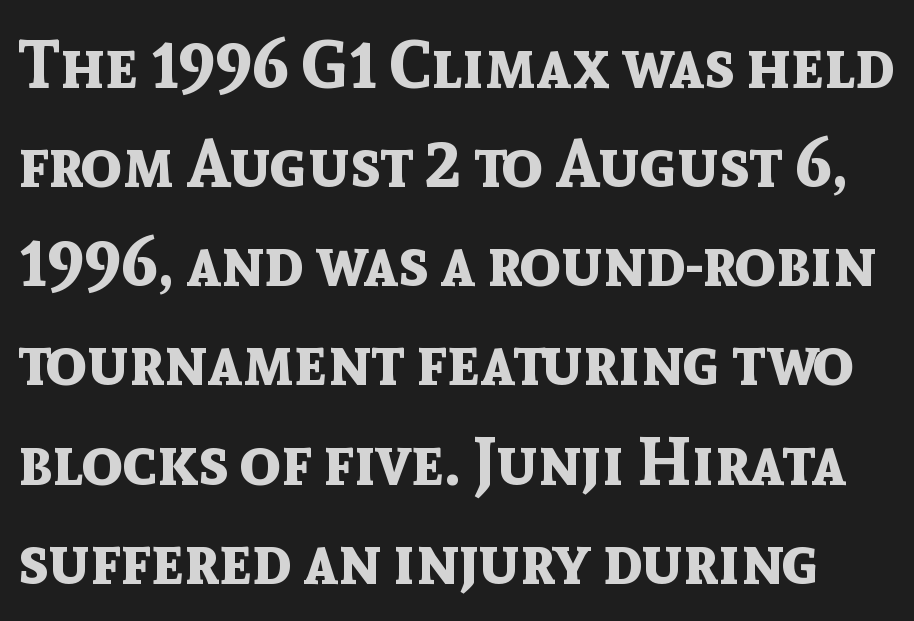
{"serif": "no", "italic": "no", "bold": "yes", "weight": "bold", "width": "normal", "x_height": "medium", "monospaced": "no", "underline": "no", "line_spacing": "normal", "line_spacing_ratio": 1.48, "letter_spacing": "normal", "letter_spacing_em": 0.0, "glyph_px": 67}
